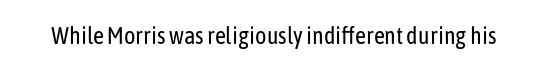
Only glyphs here, with clear space below each row. Notice how the stems are strictly vertical — no italics here. Between one letter and the next there's only the usual sliver of space. Is this a heavy cut? Hardly; it is regular or lighter.
